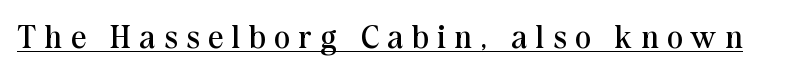
Q: Is the text bold? A: No.
Q: Is the text italic (slanted)? A: No, it is upright.
Q: Is the typeface a serif or a sans-serif typeface? A: Serif.
Q: Is the text underlined? A: Yes.
Q: Is the spacing between letters normal or unusually wide? A: Unusually wide.
Q: Width (condensed, normal, or wide)? A: Normal.
Q: Stroke contrast? A: Medium.
Q: x-height? A: Medium.
Q: Monospaced? A: No.
